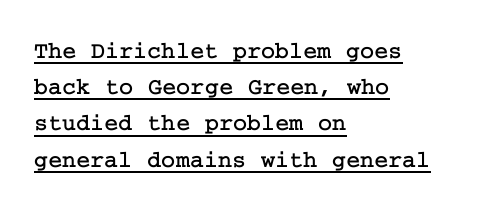
{"italic": "no", "underline": "yes", "align": "left", "line_spacing": "normal", "line_spacing_ratio": 1.51, "letter_spacing": "normal", "letter_spacing_em": 0.0, "glyph_px": 24}
